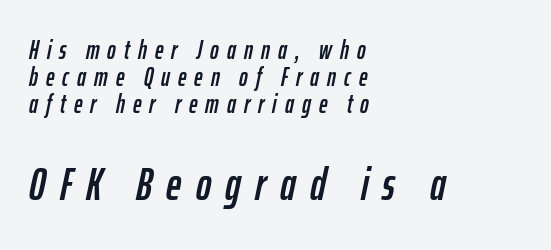
{"italic": "yes", "lean": "right", "slant_degrees": 12, "width": "condensed", "stroke_contrast": "low", "x_height": "medium", "monospaced": "no", "underline": "no", "align": "left", "line_spacing": "tight", "line_spacing_ratio": 1.04, "letter_spacing": "wide", "letter_spacing_em": 0.31, "larger_block": "second", "size_ratio": 1.77, "glyph_px": 46}
